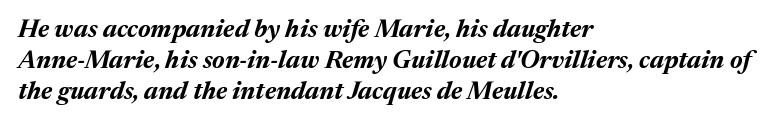
The image shows 25 px bold type, italic (leaning right); set left-aligned, normal line spacing (1.25x), normal letter spacing, not underlined.
